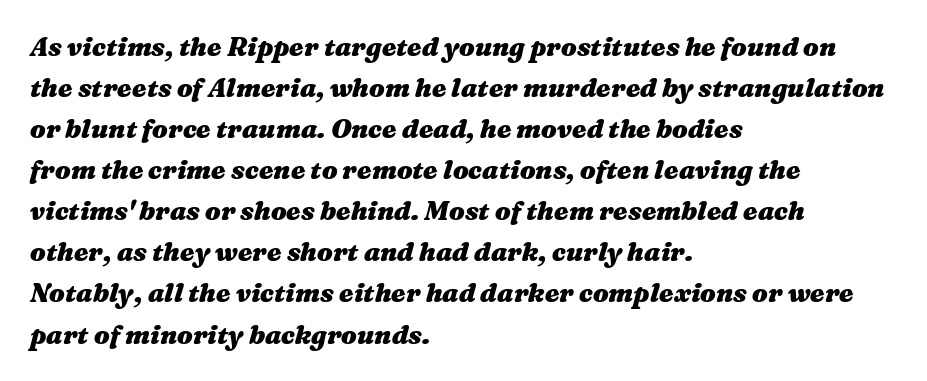
The image shows 26 px bold type, italic (leaning right); set left-aligned, normal line spacing (1.58x), normal letter spacing, not underlined.
